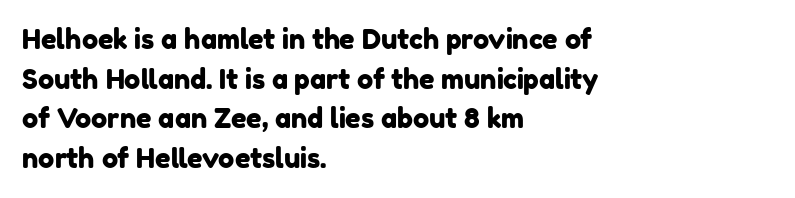
Leading matches the norm, producing a regular column. Honestly, the letter spacing is just normal — you wouldn't notice it. The space beneath each line is pristine and unruled. Every row of glyphs begins at an identical x-position on the left.
